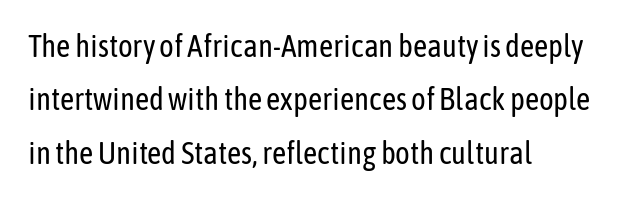
Q: Is the text bold? A: No.
Q: Is the text italic (slanted)? A: No, it is upright.
Q: Is the typeface a serif or a sans-serif typeface? A: Sans-serif.
Q: Is the text underlined? A: No.
Q: How is the paragraph aligned? A: Left-aligned.
Q: Is the spacing between letters normal or unusually wide? A: Normal.
Q: Width (condensed, normal, or wide)? A: Condensed.
Q: Stroke contrast? A: Low.
Q: x-height? A: Medium.
Q: Monospaced? A: No.
